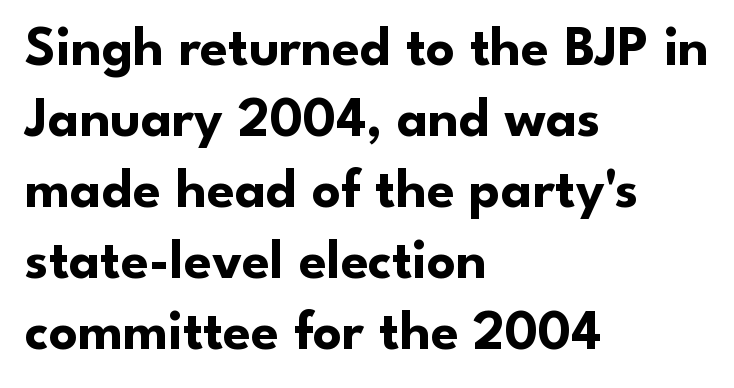
Q: Is the text bold? A: Yes.
Q: Is the text italic (slanted)? A: No, it is upright.
Q: Is the typeface a serif or a sans-serif typeface? A: Sans-serif.
Q: Is the text underlined? A: No.
Q: How is the paragraph aligned? A: Left-aligned.
Q: Is the spacing between letters normal or unusually wide? A: Normal.
Q: Is the spacing between lines tight, normal or loose? A: Normal.
Q: Width (condensed, normal, or wide)? A: Normal.
Q: Stroke contrast? A: Low.
Q: x-height? A: Small.
Q: Monospaced? A: No.
